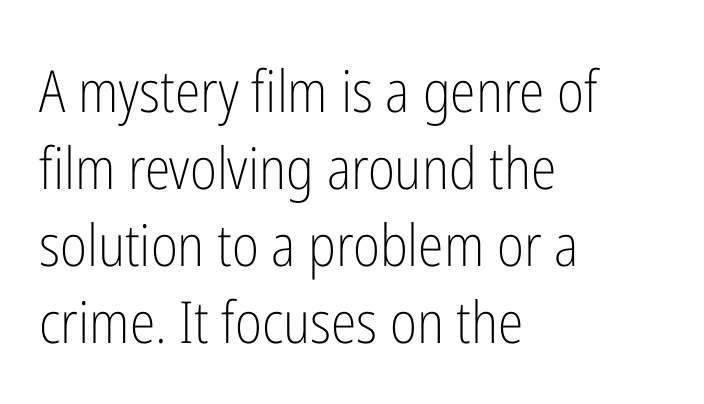
The image shows 58 px light, condensed sans-serif type, upright; set left-aligned, normal line spacing (1.33x), normal letter spacing, not underlined; low stroke contrast and a medium x-height.
